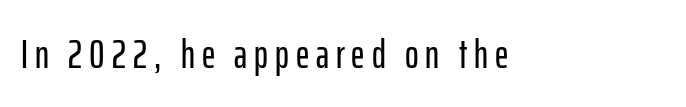
Classification — sans serif. The letters stand upright; this is a roman face. Do the characters align in a grid? No, the font is proportional. Underline: absent.
